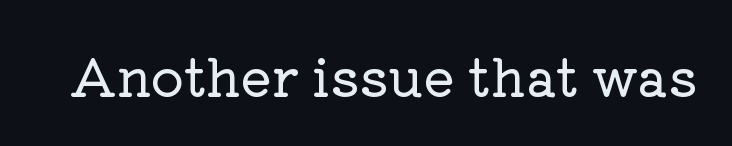
{"serif": "yes", "italic": "no", "width": "normal", "stroke_contrast": "low", "x_height": "medium", "monospaced": "no", "underline": "no", "letter_spacing": "normal", "letter_spacing_em": 0.0, "glyph_px": 52}
